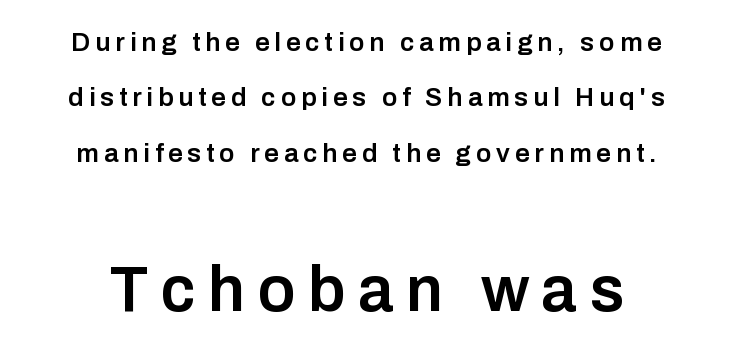
The image shows 64 px semibold sans-serif type, upright; set centered, loose line spacing (2.13x), not underlined; the second (bottom) block is 2.46x larger; low stroke contrast and a medium x-height.
